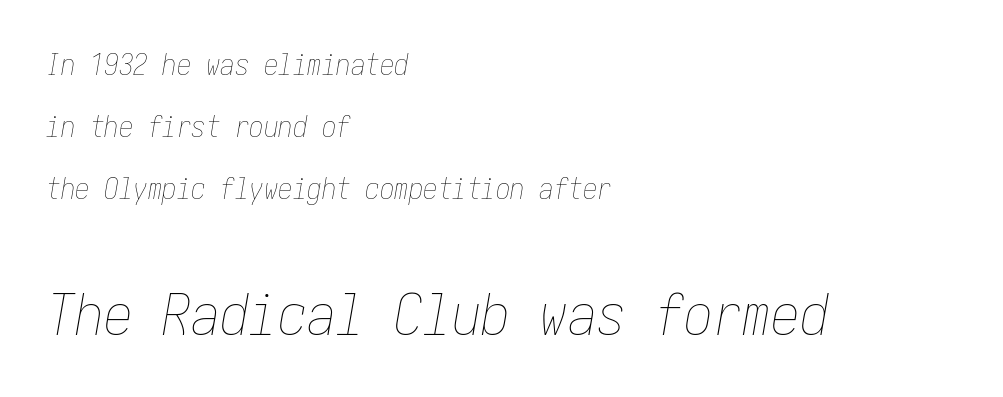
{"italic": "yes", "lean": "right", "slant_degrees": 10, "bold": "no", "weight": "thin", "width": "condensed", "stroke_contrast": "low", "x_height": "medium", "underline": "no", "align": "left", "line_spacing": "loose", "line_spacing_ratio": 2.13, "letter_spacing": "normal", "letter_spacing_em": 0.0, "larger_block": "second", "size_ratio": 2.0, "glyph_px": 58}
